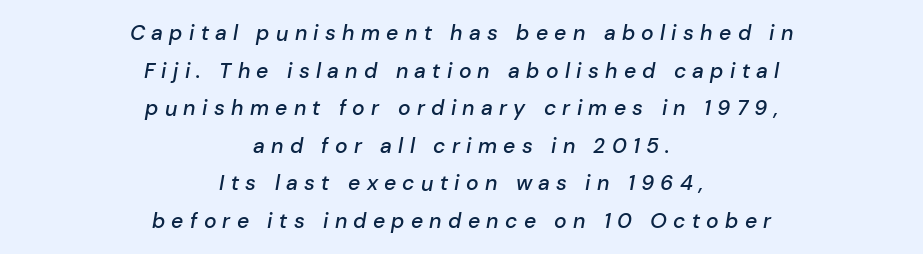
Q: Is the text bold? A: Semi-bold.
Q: Is the text italic (slanted)? A: Yes, it leans right by about 10 degrees.
Q: Is the text underlined? A: No.
Q: How is the paragraph aligned? A: Centered.
Q: Is the spacing between letters normal or unusually wide? A: Unusually wide.
